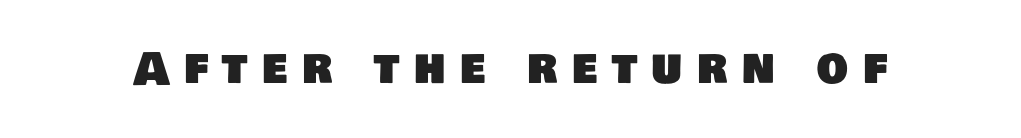
The rendering inserts visible extra space after every character. Nope, no serifs anywhere on these letters. Do the characters align in a grid? No, the font is proportional. Check under the words: just untouched page.
